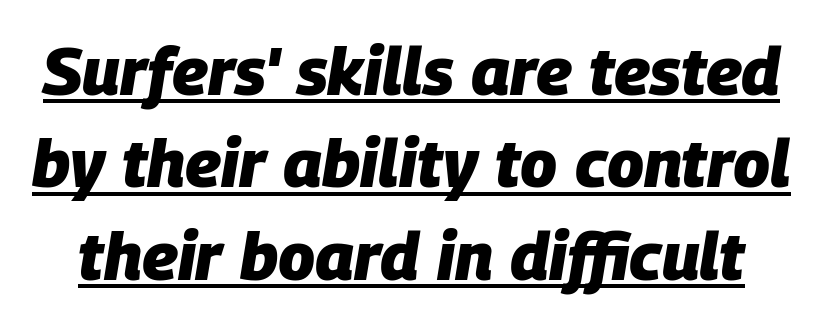
Like a heading marked for emphasis, these lines bear an underscore. Slanted lettering throughout. Each word holds together tightly as a unit, with standard inter-letter gaps. Here the designer chose a conventional face with non-uniform glyph widths. Heavy, bold letterforms. Interline gaps are of average width in this sample.
